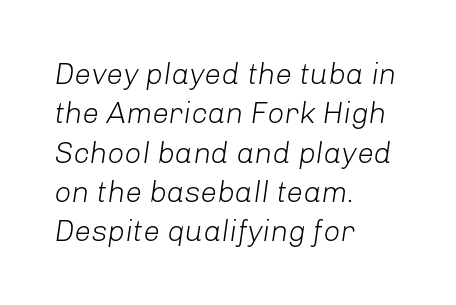
The font sits on the lighter half of the weight spectrum, regular included. A typesetter would call this zero additional tracking. Posture: slanted. Line starts are locked; line ends wander. These lines sit exactly where default settings would place them. Think of a printed novel: that variable character pitch is what you see here.
